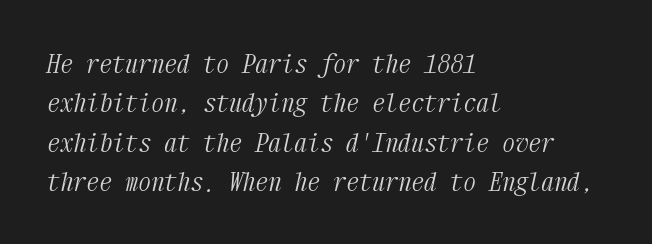
Bold? No — there's no thickening of the strokes. Is the type slanted? Yes — the strokes lean at a clear angle. The paragraph has a hard left edge and a soft right edge. The string is rendered with underlining switched off. The vertical gap from one line to the next is medium.
